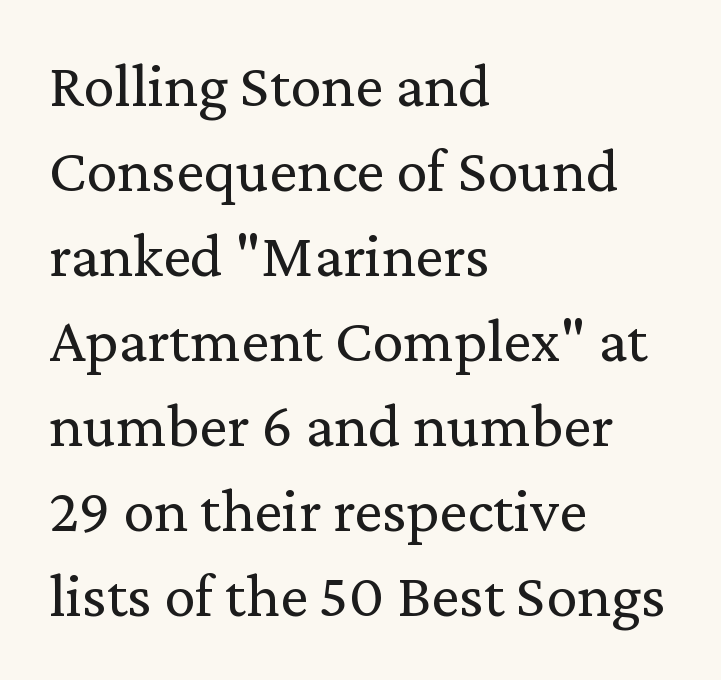
Compared with typical body copy, the letter spacing here is the same. Letters have the restrained weight of plain body copy at most. The words here are not underlined. The typeface chosen for these lines features serifs. All the whitespace from short lines collects on the right.
